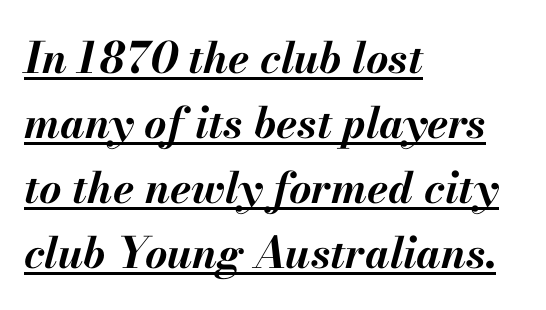
The image shows 43 px bold type, italic (leaning right); set left-aligned, normal line spacing (1.51x), normal letter spacing, underlined; medium stroke contrast and a small x-height.
